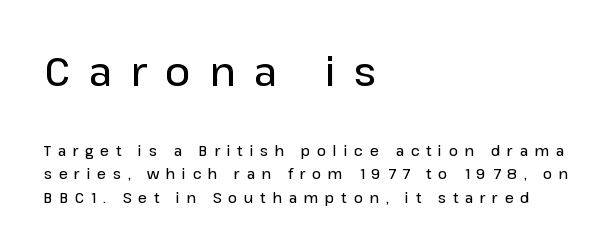
{"serif": "no", "italic": "no", "bold": "semi", "weight": "semibold", "width": "normal", "stroke_contrast": "low", "x_height": "medium", "monospaced": "no", "underline": "no", "align": "left", "line_spacing": "normal", "line_spacing_ratio": 1.68, "letter_spacing": "wide", "letter_spacing_em": 0.48, "larger_block": "first", "size_ratio": 2.79, "glyph_px": 39}
